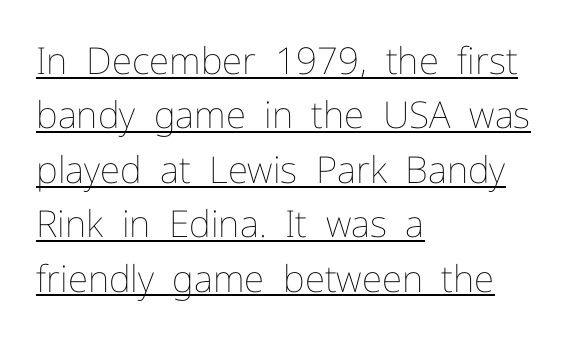
A student would call this left alignment; a typographer would say flush left, rag right. Caption: face not bold, strokes unweighted. A baseline rule has been typeset under these characters. Posture: straight, roman, zero tilt. Regular leading.
